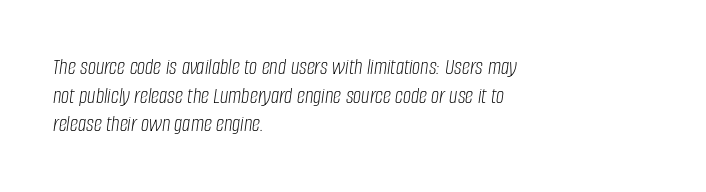
Q: Is the text bold? A: No.
Q: Is the text italic (slanted)? A: Yes, it leans right by about 8 degrees.
Q: Is the text underlined? A: No.
Q: How is the paragraph aligned? A: Left-aligned.
Q: Is the spacing between letters normal or unusually wide? A: Normal.
